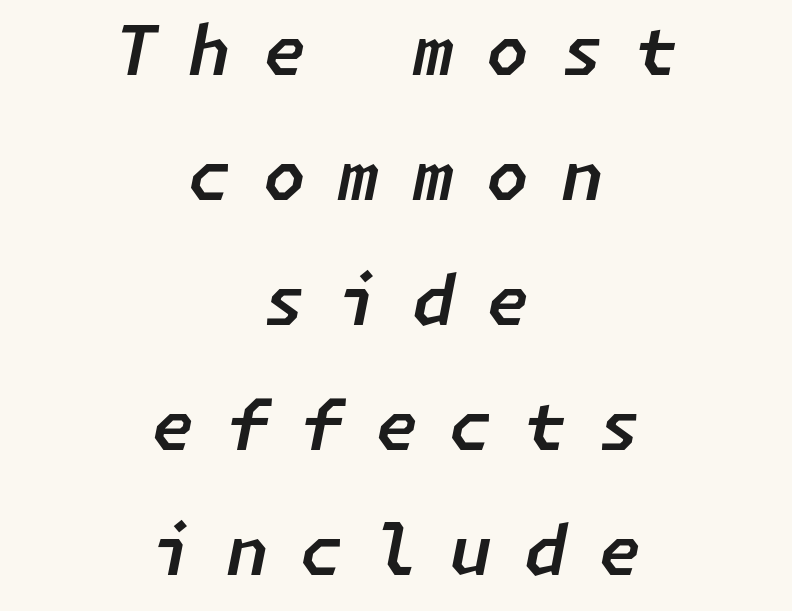
{"italic": "yes", "lean": "right", "slant_degrees": 11, "width": "normal", "stroke_contrast": "low", "x_height": "medium", "underline": "no", "align": "center", "line_spacing_ratio": 1.81, "letter_spacing": "wide", "letter_spacing_em": 0.46, "glyph_px": 69}
